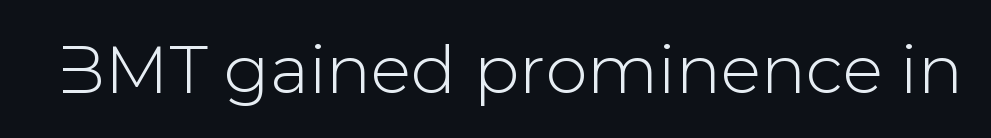
The image shows 67 px sans-serif type, upright; set normal letter spacing, not underlined; low stroke contrast and a medium x-height.
